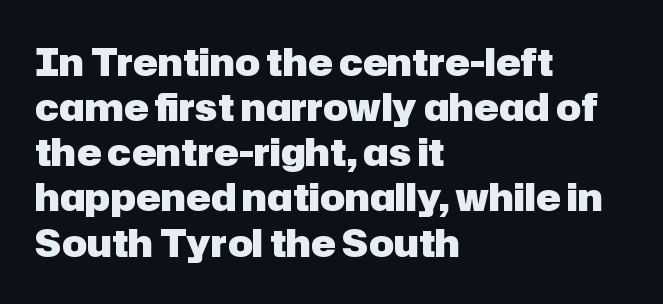
The image shows 37 px heavy sans-serif type, upright; set left-aligned, line spacing 1.22x, normal letter spacing, not underlined; low stroke contrast and a medium x-height.
